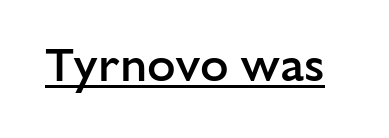
This is moderately heavy type, rendered in semibold. Observe the ordinary spacing: letters are neighbours, not strangers. A typographer would call this underscored text. The face used here is proportionally spaced, like ordinary book or web type.
